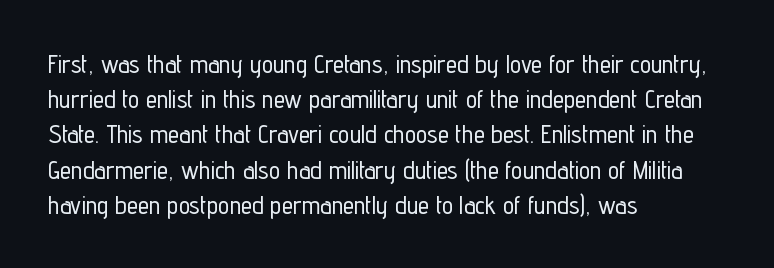
{"italic": "no", "underline": "no", "align": "left", "line_spacing": "normal", "line_spacing_ratio": 1.41, "letter_spacing": "normal", "letter_spacing_em": 0.0, "glyph_px": 25}
